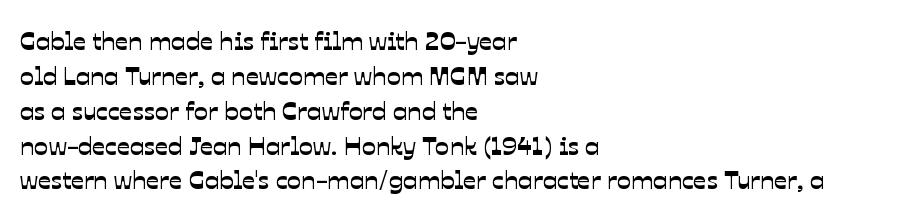
{"underline": "no", "align": "left", "line_spacing": "normal", "line_spacing_ratio": 1.34, "letter_spacing": "normal", "letter_spacing_em": 0.0, "glyph_px": 26}
